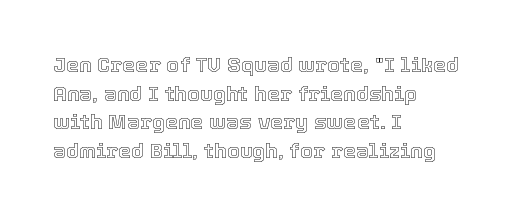
The rendering keeps characters at their native spacing. Does the lettering tilt? It doesn't — this is upright. Descender tails drop into unmarked territory. The lines sit at an ordinary, default distance from one another. One-word summary of the alignment: left.
